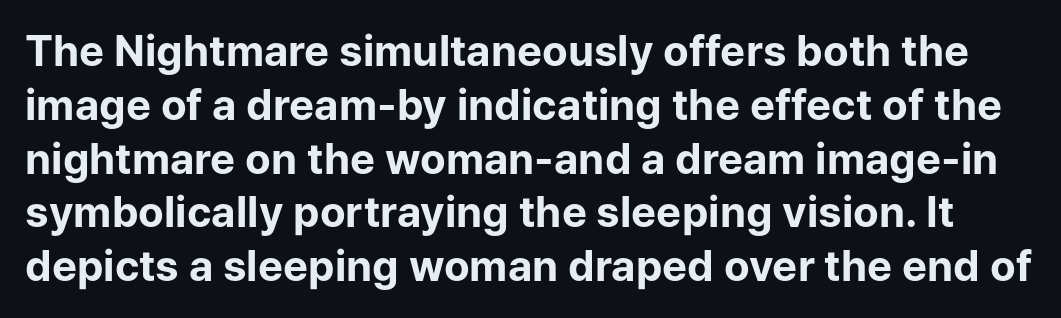
{"serif": "no", "italic": "no", "bold": "yes", "weight": "bold", "width": "normal", "stroke_contrast": "low", "x_height": "medium", "monospaced": "no", "underline": "no", "line_spacing": "normal", "line_spacing_ratio": 1.28, "letter_spacing": "normal", "letter_spacing_em": 0.0, "glyph_px": 42}
